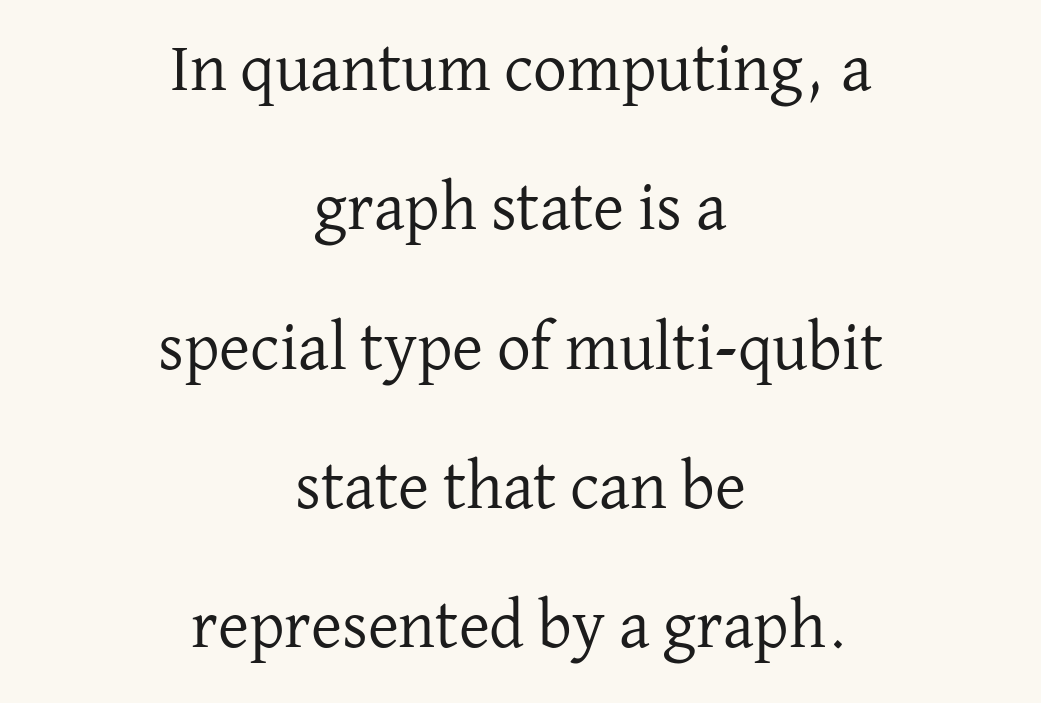
Q: Is the text bold? A: No.
Q: Is the text italic (slanted)? A: No, it is upright.
Q: Is the typeface a serif or a sans-serif typeface? A: Serif.
Q: Is the text underlined? A: No.
Q: How is the paragraph aligned? A: Centered.
Q: Is the spacing between letters normal or unusually wide? A: Normal.
Q: Is the spacing between lines tight, normal or loose? A: Loose.
Q: Width (condensed, normal, or wide)? A: Normal.
Q: Stroke contrast? A: Low.
Q: x-height? A: Medium.
Q: Monospaced? A: No.
